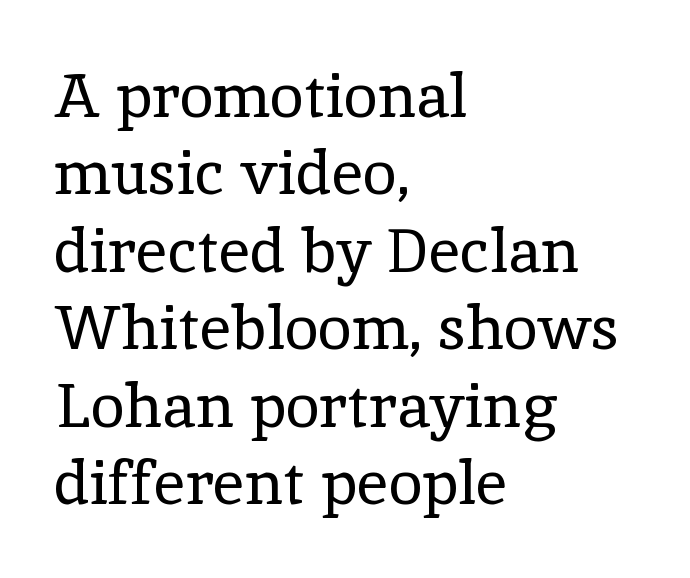
Each stroke keeps to a modest, everyday thickness or less. You could not count columns in this text — the font is proportionally spaced. Only glyphs here, with clear space below each row. How are the letters spaced? Ordinarily, with no added tracking. Teacher's note: observe the even left margin — that is flush-left alignment.
